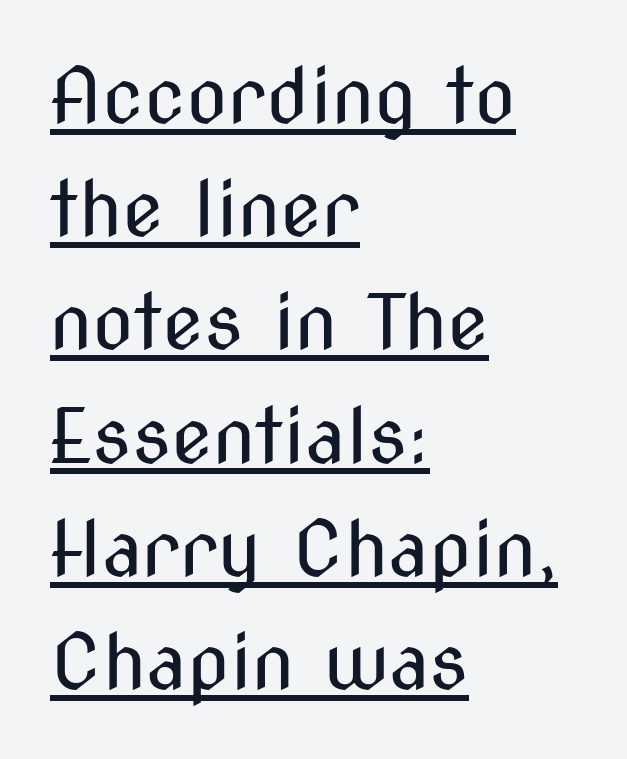
{"serif": "no", "italic": "no", "bold": "no", "weight": "regular", "width": "condensed", "stroke_contrast": "medium", "x_height": "medium", "monospaced": "no", "underline": "yes", "align": "left", "line_spacing": "normal", "line_spacing_ratio": 1.49, "letter_spacing": "normal", "letter_spacing_em": 0.0, "glyph_px": 76}
